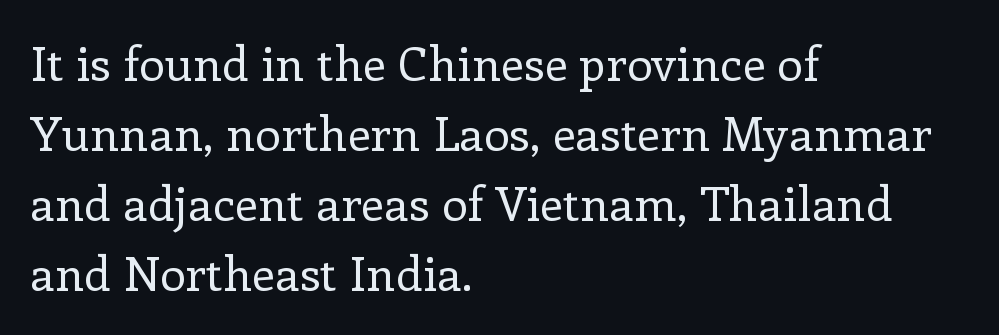
Q: Is the text bold? A: No.
Q: Is the text italic (slanted)? A: No, it is upright.
Q: Is the typeface a serif or a sans-serif typeface? A: Serif.
Q: Is the text underlined? A: No.
Q: How is the paragraph aligned? A: Left-aligned.
Q: Is the spacing between letters normal or unusually wide? A: Normal.
Q: Is the spacing between lines tight, normal or loose? A: Normal.
Q: Width (condensed, normal, or wide)? A: Normal.
Q: Stroke contrast? A: Low.
Q: x-height? A: Medium.
Q: Monospaced? A: No.
